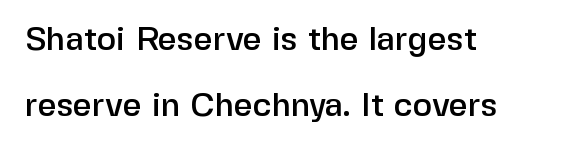
The image shows 33 px sans-serif type, upright; set left-aligned, loose line spacing (1.99x), normal letter spacing, not underlined; low stroke contrast and a medium x-height.
